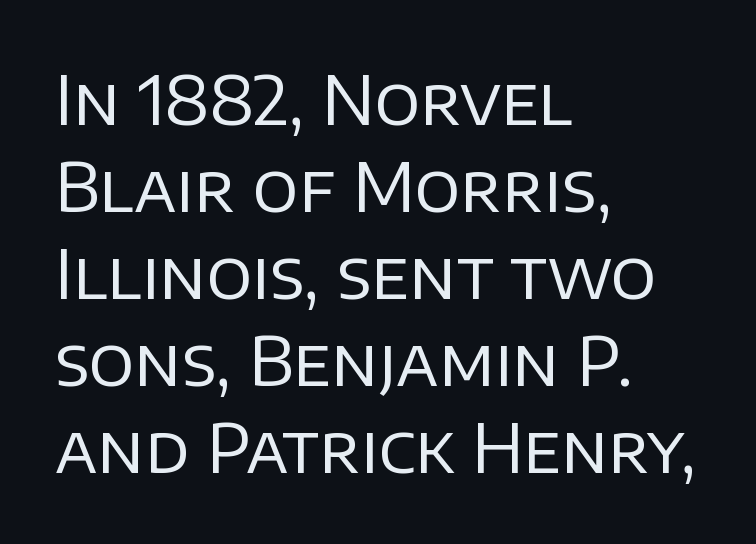
The strip under each line holds only bare page. Summary of weight: not heavy and not bold. Default kerning and tracking; the words read as compact shapes. The typesetter chose a ragged-right arrangement here. The type sits square on the baseline with zero lean. You can tell from the bare stems that sans-serif type was used.
